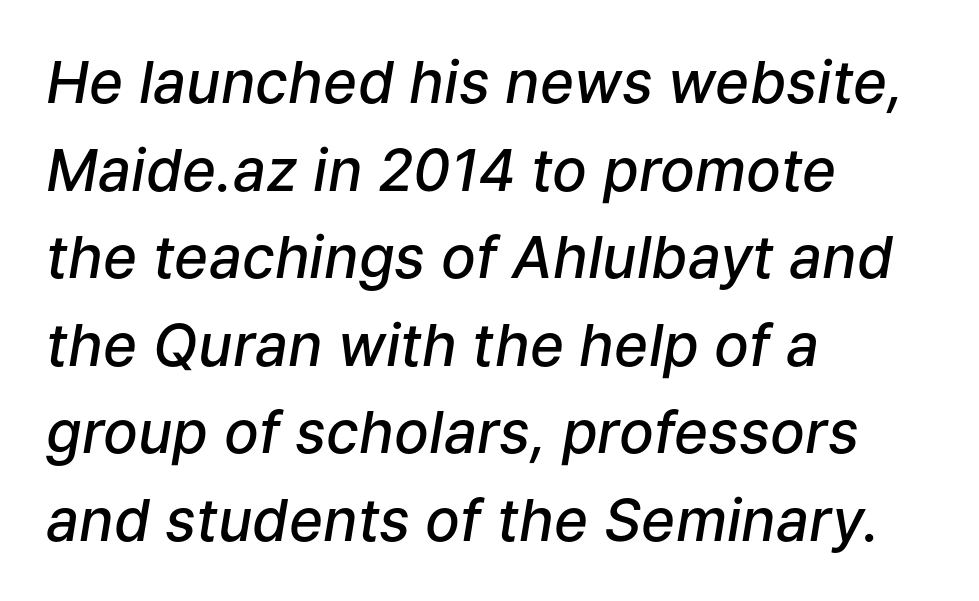
{"italic": "yes", "lean": "right", "slant_degrees": 9, "bold": "semi", "weight": "semibold", "width": "normal", "stroke_contrast": "low", "x_height": "medium", "monospaced": "no", "underline": "no", "align": "left", "line_spacing": "normal", "line_spacing_ratio": 1.51, "letter_spacing": "normal", "letter_spacing_em": 0.0, "glyph_px": 58}
